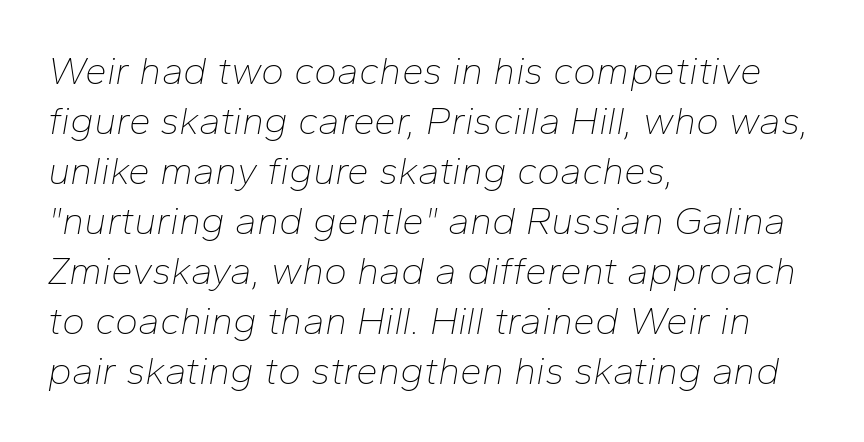
Check the space under the baseline: it is left empty. Characters follow at the spacing the type designer built in. Notice how descenders clear the ascenders below comfortably — that's standard leading. The lines are quadded left. This sample has the flowing, uneven cadence of proportional lettering. Weight: regular or lighter.
